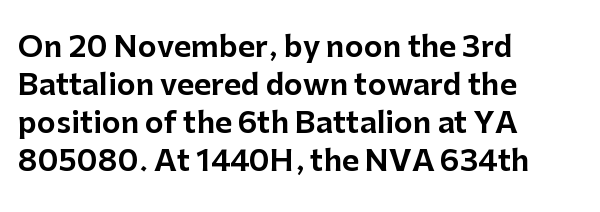
Nothing sits at the stroke ends, so this counts as sans-serif. Characters follow at the spacing the type designer built in. In terms of leading, this rendering sits right in the middle. Words float on clear page, feet unadorned. One-word summary of the alignment: left.
